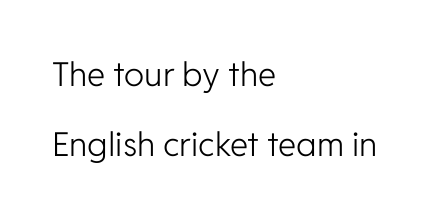
Q: Is the text bold? A: No.
Q: Is the text italic (slanted)? A: No, it is upright.
Q: Is the typeface a serif or a sans-serif typeface? A: Sans-serif.
Q: Is the text underlined? A: No.
Q: How is the paragraph aligned? A: Left-aligned.
Q: Is the spacing between letters normal or unusually wide? A: Normal.
Q: Is the spacing between lines tight, normal or loose? A: Loose.
Q: Width (condensed, normal, or wide)? A: Normal.
Q: Stroke contrast? A: Low.
Q: x-height? A: Medium.
Q: Monospaced? A: No.
